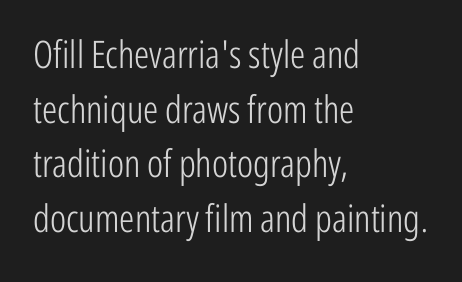
{"serif": "no", "italic": "no", "bold": "no", "weight": "light", "width": "condensed", "stroke_contrast": "low", "x_height": "medium", "monospaced": "no", "underline": "no", "align": "left", "line_spacing": "normal", "line_spacing_ratio": 1.44, "letter_spacing": "normal", "letter_spacing_em": 0.0, "glyph_px": 38}
